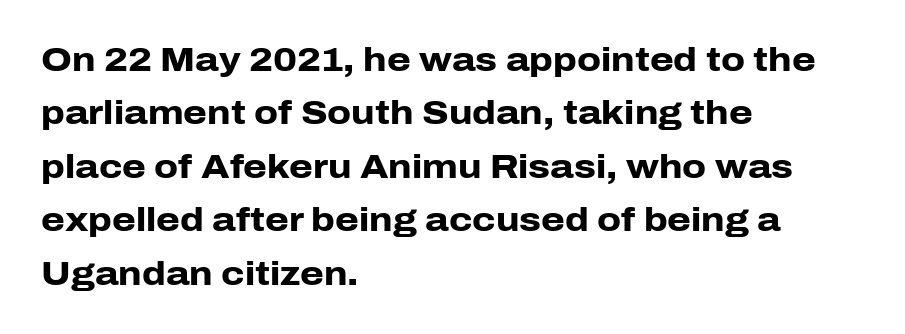
{"serif": "no", "italic": "no", "bold": "yes", "weight": "heavy", "width": "normal", "stroke_contrast": "low", "x_height": "medium", "monospaced": "no", "underline": "no", "align": "left", "line_spacing": "normal", "line_spacing_ratio": 1.57, "letter_spacing": "normal", "letter_spacing_em": 0.0, "glyph_px": 34}
